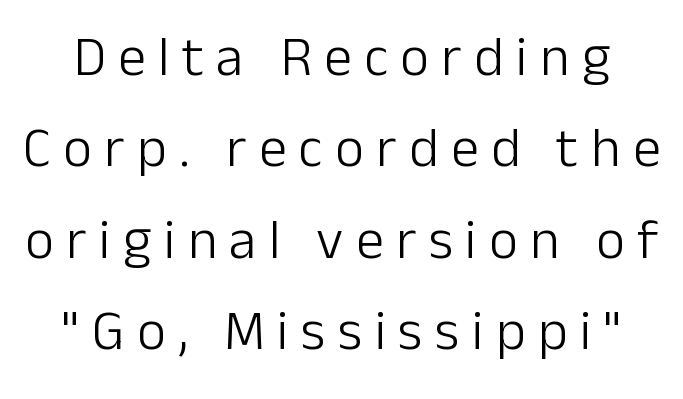
The axis of the letterforms is exactly vertical. Think of a printed novel: that variable character pitch is what you see here. Notice how descenders clear the ascenders below comfortably — that's standard leading. The typeface chosen for these lines omits serifs.
